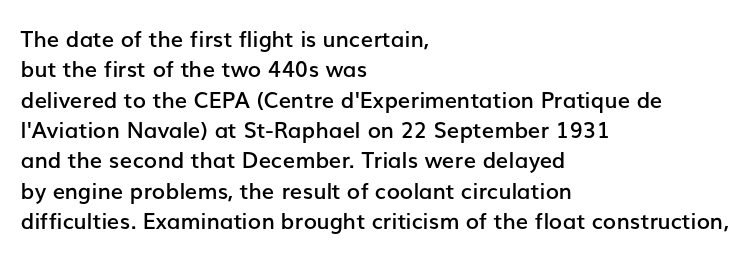
Q: Is the text bold? A: Semi-bold.
Q: Is the text italic (slanted)? A: No, it is upright.
Q: Is the text underlined? A: No.
Q: How is the paragraph aligned? A: Left-aligned.
Q: Is the spacing between letters normal or unusually wide? A: Normal.
Q: Is the spacing between lines tight, normal or loose? A: Normal.
